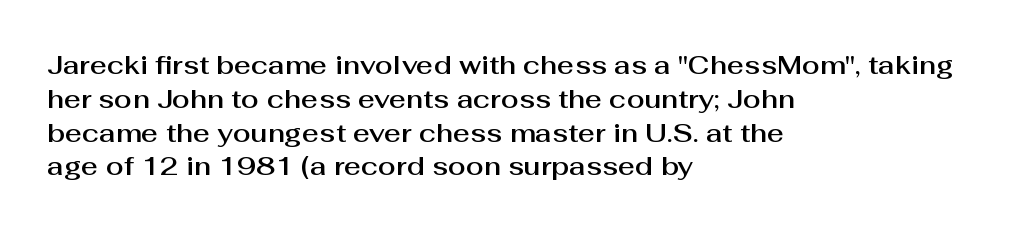
{"italic": "no", "underline": "no", "align": "left", "line_spacing": "normal", "line_spacing_ratio": 1.3, "letter_spacing": "normal", "letter_spacing_em": 0.0, "glyph_px": 26}
